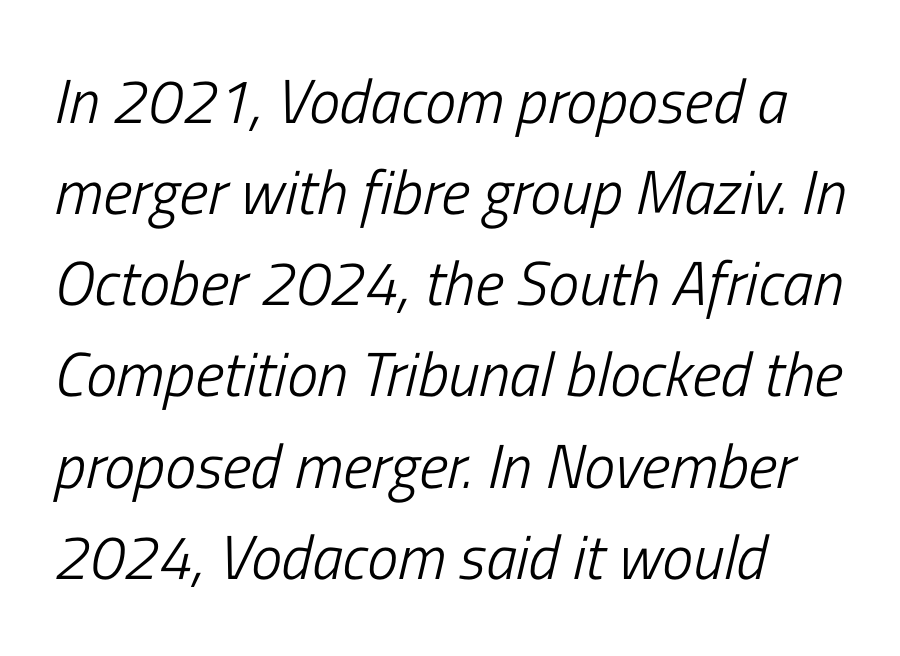
Q: Is the text bold? A: No.
Q: Is the text italic (slanted)? A: Yes, it leans right by about 13 degrees.
Q: Is the text underlined? A: No.
Q: How is the paragraph aligned? A: Left-aligned.
Q: Is the spacing between letters normal or unusually wide? A: Normal.
Q: Is the spacing between lines tight, normal or loose? A: Normal.
Q: Width (condensed, normal, or wide)? A: Condensed.
Q: Stroke contrast? A: Low.
Q: x-height? A: Medium.
Q: Monospaced? A: No.
